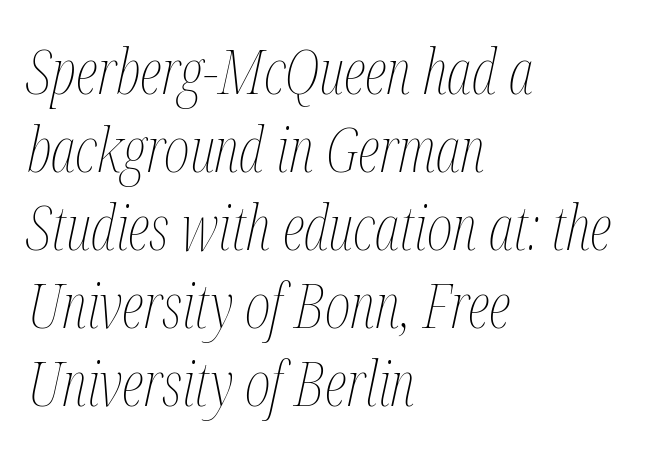
Q: Is the text bold? A: No.
Q: Is the text italic (slanted)? A: Yes, it leans right by about 12 degrees.
Q: Is the text underlined? A: No.
Q: How is the paragraph aligned? A: Left-aligned.
Q: Is the spacing between letters normal or unusually wide? A: Normal.
Q: Is the spacing between lines tight, normal or loose? A: Normal.
Q: Width (condensed, normal, or wide)? A: Condensed.
Q: Stroke contrast? A: Medium.
Q: x-height? A: Medium.
Q: Monospaced? A: No.
